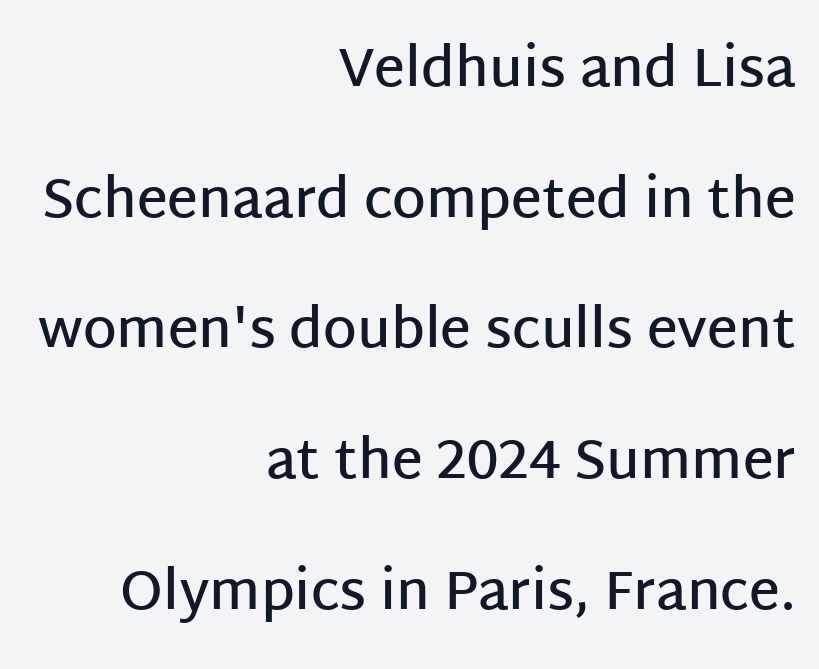
What stands out about the letter spacing? Nothing — it is the standard amount. If you measured baseline to baseline, you'd find a long distance. The passage shown is semibold, sitting just below true bold. Every character sits straight up, as roman type does.
